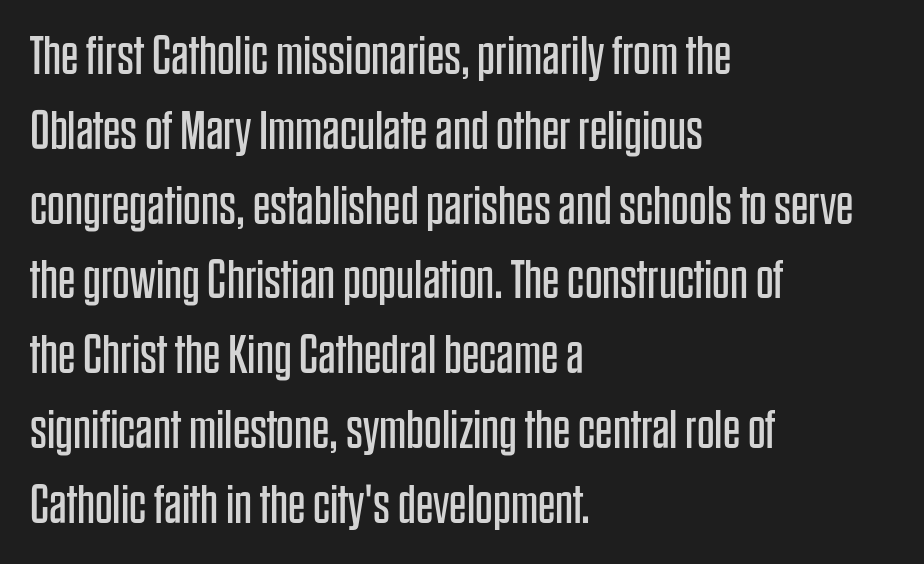
{"serif": "no", "italic": "no", "bold": "no", "weight": "regular", "width": "condensed", "stroke_contrast": "low", "x_height": "large", "monospaced": "no", "underline": "no", "align": "left", "line_spacing": "normal", "line_spacing_ratio": 1.36, "letter_spacing": "normal", "letter_spacing_em": 0.0, "glyph_px": 55}
